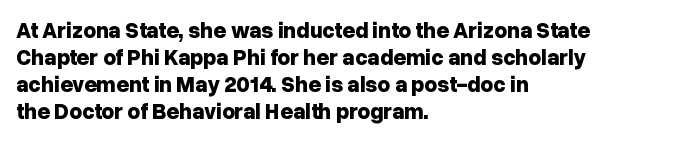
{"italic": "no", "bold": "yes", "underline": "no", "align": "left", "line_spacing_ratio": 1.22, "letter_spacing": "normal", "letter_spacing_em": 0.0, "glyph_px": 22}
